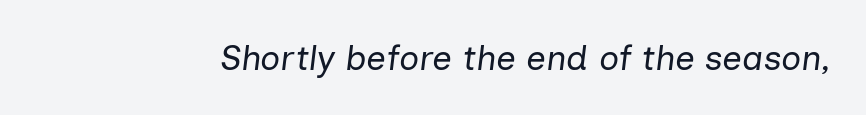
The image shows 35 px regular-weight type, italic (leaning right); set normal letter spacing, not underlined; low stroke contrast and a medium x-height.
